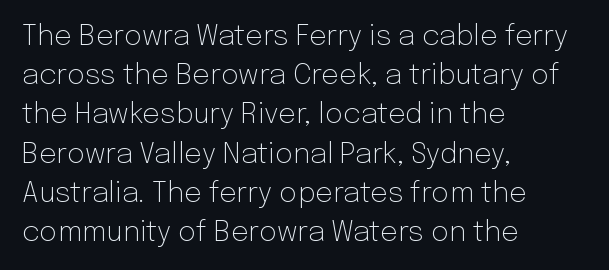
The image shows 28 px light sans-serif type, upright; set left-aligned, normal line spacing (1.4x), normal letter spacing, not underlined; low stroke contrast and a medium x-height.
